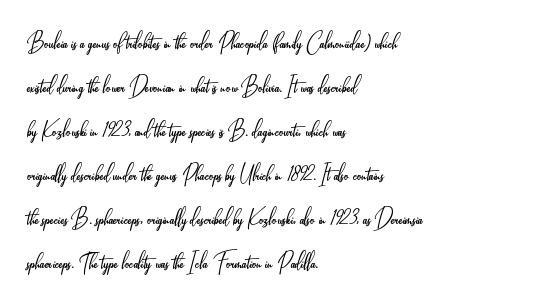
A typesetter would call this proportional, since set widths differ per character. A quiet, ordinary-to-light weight characterises the typeface. The line texture is even and compact thanks to regular tracking. Type without underlining.
